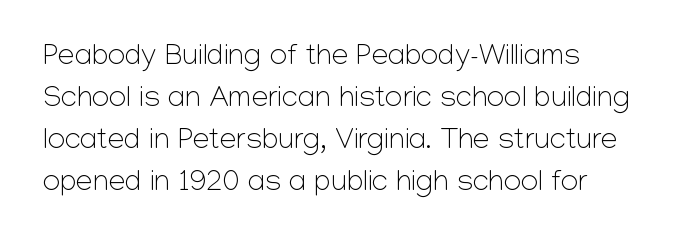
The image shows 30 px light sans-serif type, upright; set left-aligned, normal line spacing (1.4x), normal letter spacing, not underlined; low stroke contrast and a medium x-height.
